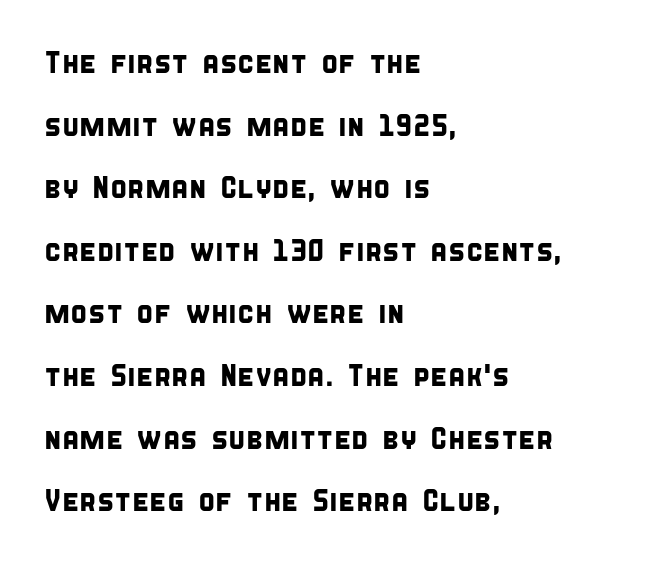
The image shows 31 px condensed sans-serif type; set left-aligned, loose line spacing (2.02x), normal letter spacing, not underlined; low stroke contrast and a large x-height.
